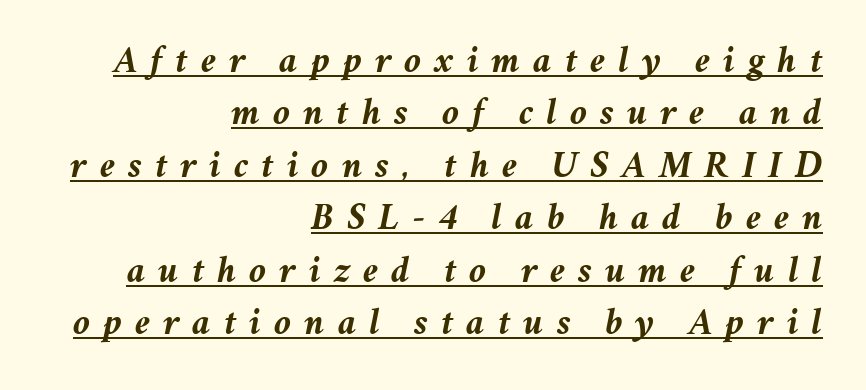
These lines are set flush right with a ragged left edge. Substantial extra tracking has been applied to these lines. The face used here has a pronounced slope to its letters. Weight: bold.
